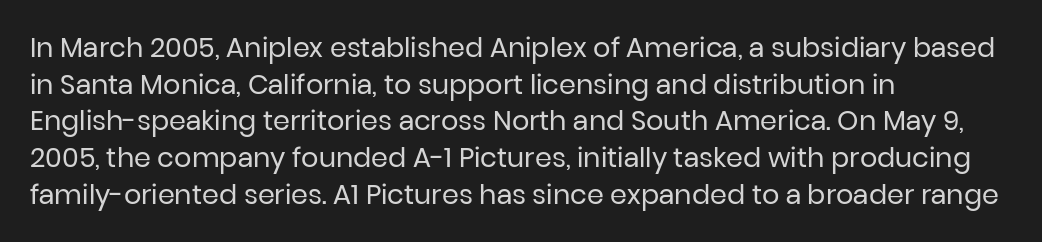
{"italic": "no", "bold": "no", "underline": "no", "align": "left", "line_spacing": "normal", "line_spacing_ratio": 1.36, "letter_spacing": "normal", "letter_spacing_em": 0.0, "glyph_px": 27}
